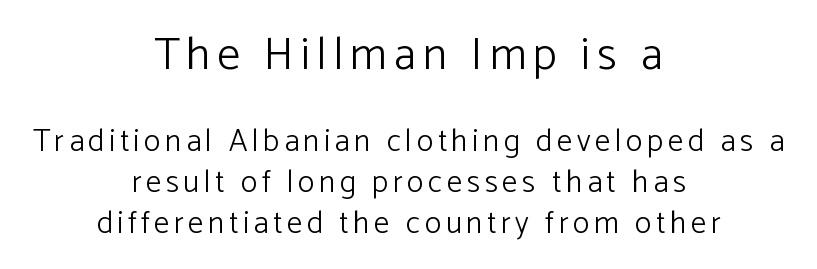
The image shows 46 px light sans-serif type, upright; set centered, normal line spacing (1.33x), not underlined; the first (top) block is 1.48x larger; low stroke contrast and a medium x-height.
